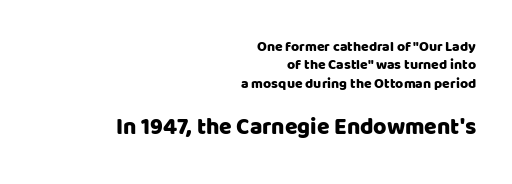
The image shows 23 px text type, upright; set right-aligned, normal line spacing (1.31x), normal letter spacing, not underlined; the second (bottom) block is 1.64x larger.
